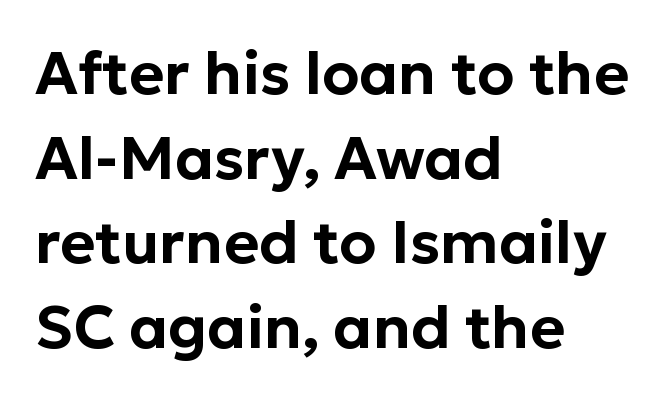
The image shows 60 px sans-serif type, upright; set left-aligned, normal line spacing (1.41x), normal letter spacing, not underlined; low stroke contrast and a medium x-height.
